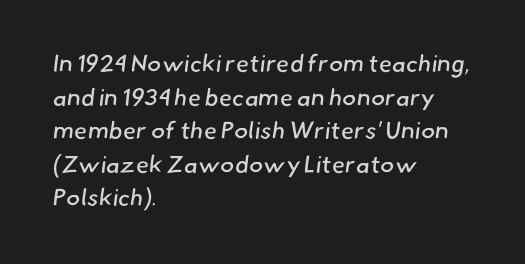
Horizontal alignment here is leftward, the default for most running prose. Weight: in the light-to-regular range. The glyphs are unaccompanied by any horizontal stroke below them. The lines sit at an ordinary, default distance from one another. Standard letterfit; no display-style spreading of the glyphs.
